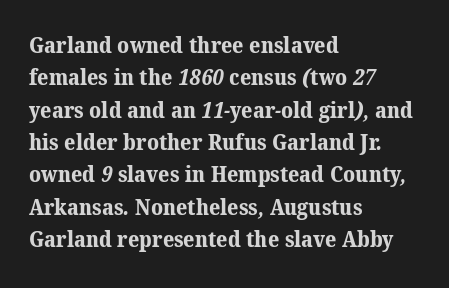
The image shows 22 px bold type; set left-aligned, normal line spacing (1.47x), normal letter spacing, not underlined.
